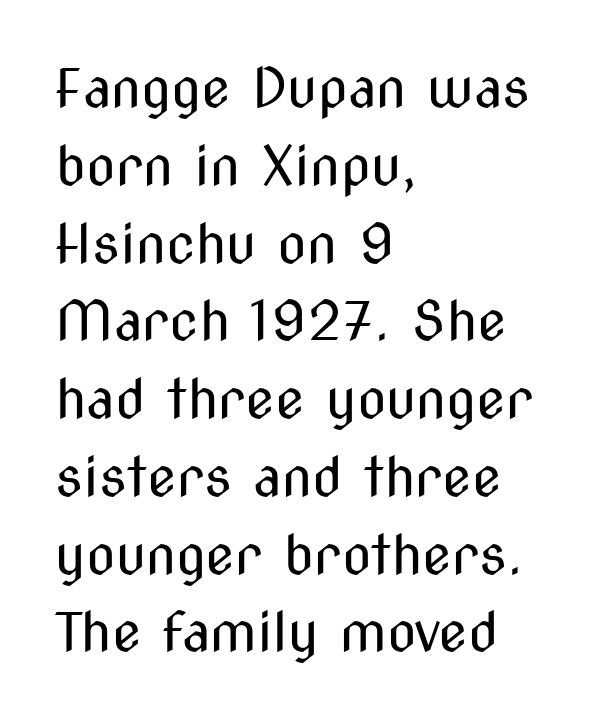
The image shows 54 px regular-weight, condensed sans-serif type, upright; set left-aligned, normal line spacing (1.44x), normal letter spacing, not underlined; medium stroke contrast and a medium x-height.
